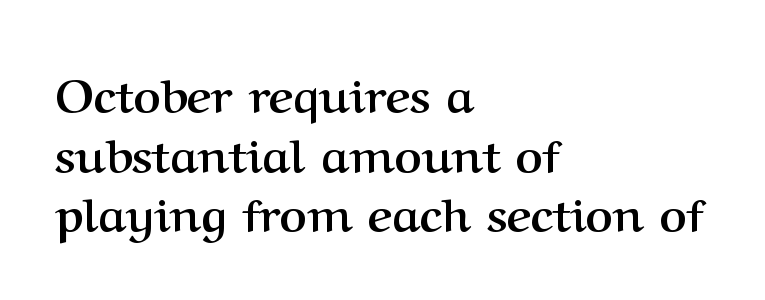
The image shows 47 px semibold serif type, upright; set left-aligned, normal line spacing (1.27x), normal letter spacing, not underlined; medium stroke contrast and a medium x-height.
